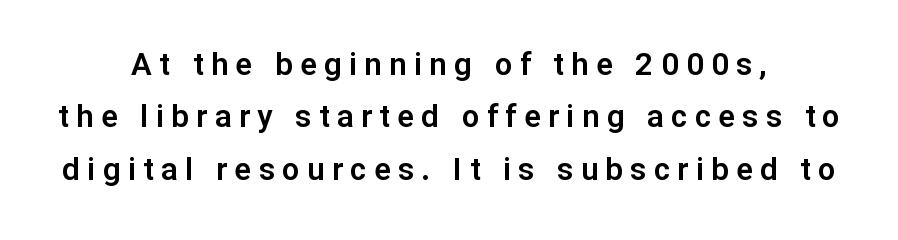
Italic: no, the glyphs are upright roman. A typesetter would call this leading conventional body-copy spacing. Caption: multi-line text, centered on the measure. These lines are composed in type without serifs. The letters advance in unequal steps, a hallmark of proportional type. There is plenty of visible air inserted between adjacent glyphs.
